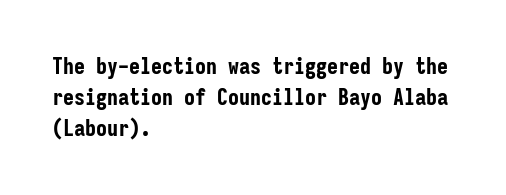
No italicization has been applied; the sample stays upright. The line-height multiplier appears to be the usual default. The face used here has the dense, thick strokes of a bold. Clear beneath every line of the passage. Each word holds together tightly as a unit, with standard inter-letter gaps. The typesetter chose a ragged-right arrangement here.
